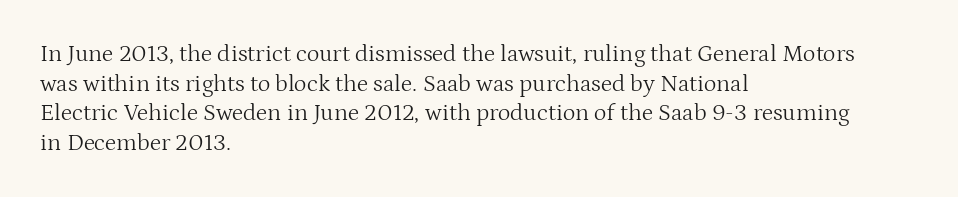
The image shows 24 px text type, upright; set left-aligned, line spacing 1.23x, normal letter spacing, not underlined.
